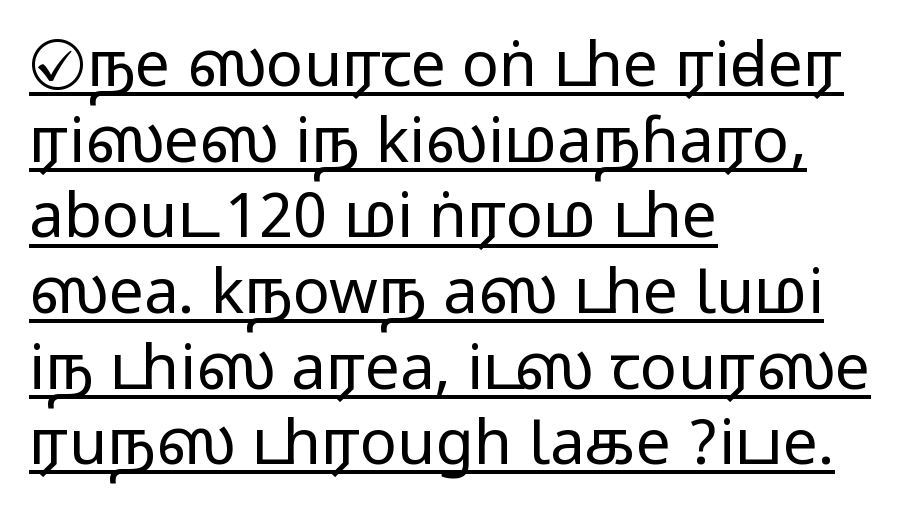
The image shows 62 px wide sans-serif type, upright; set left-aligned, line spacing 1.22x, normal letter spacing, underlined; medium stroke contrast.
